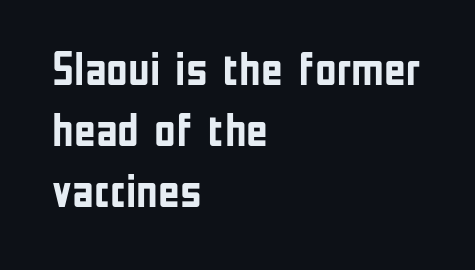
The image shows 47 px semibold, condensed sans-serif type, upright; set left-aligned, normal line spacing (1.3x), normal letter spacing, not underlined; low stroke contrast and a medium x-height.
